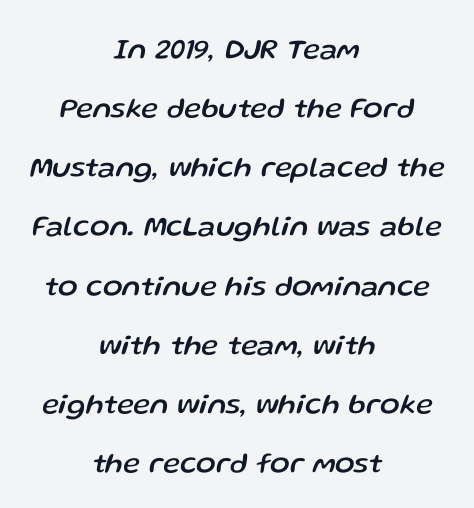
Reading down the column, the eye jumps a long way to each next line. Just letters on the line, the space beneath them empty. The type is set solid horizontally, with unmodified tracking. These lines are rendered in a variable-pitch font. In terms of posture, this sample is oblique.
